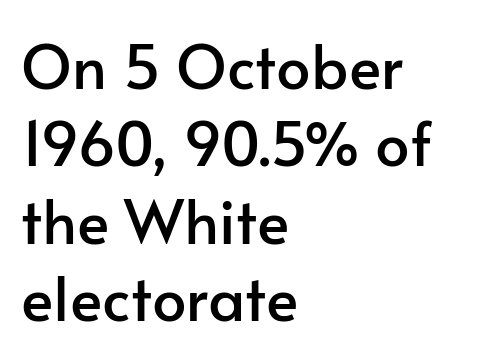
The image shows 61 px sans-serif type, upright; set left-aligned, normal line spacing (1.27x), normal letter spacing, not underlined; low stroke contrast and a small x-height.
